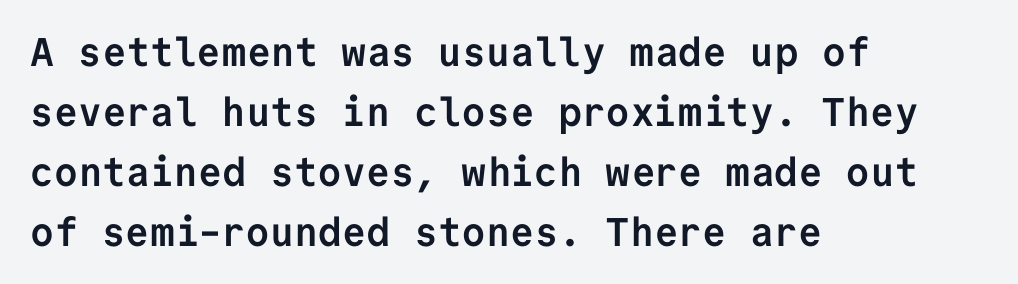
{"serif": "no", "italic": "no", "bold": "yes", "weight": "semibold", "width": "normal", "stroke_contrast": "low", "x_height": "medium", "monospaced": "yes", "underline": "no", "align": "left", "line_spacing": "normal", "line_spacing_ratio": 1.5, "letter_spacing": "normal", "letter_spacing_em": 0.0, "glyph_px": 40}
